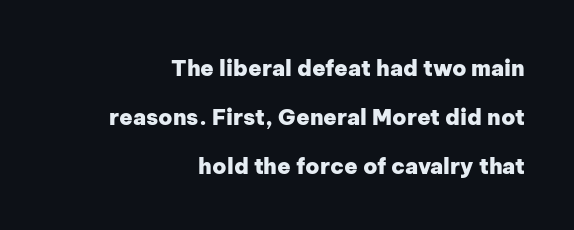
{"italic": "no", "bold": "yes", "underline": "no", "align": "right", "line_spacing": "loose", "line_spacing_ratio": 2.23, "letter_spacing": "normal", "letter_spacing_em": 0.0, "glyph_px": 22}
